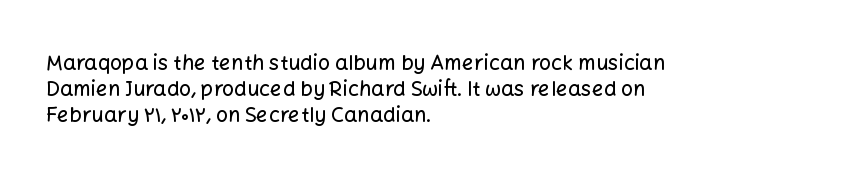
Q: Is the text italic (slanted)? A: No, it is upright.
Q: Is the text underlined? A: No.
Q: How is the paragraph aligned? A: Left-aligned.
Q: Is the spacing between letters normal or unusually wide? A: Normal.
